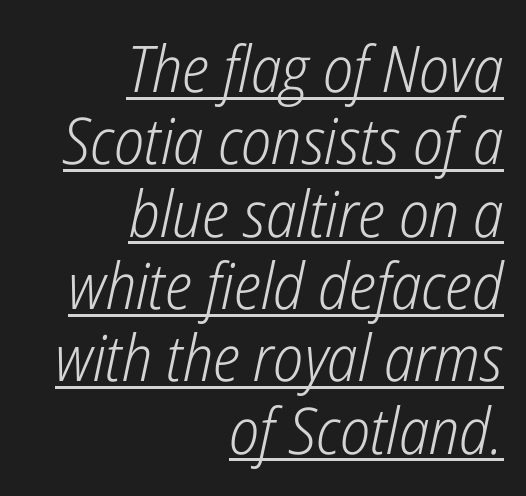
{"italic": "yes", "lean": "right", "slant_degrees": 12, "bold": "no", "weight": "light", "width": "condensed", "stroke_contrast": "low", "x_height": "medium", "monospaced": "no", "underline": "yes", "align": "right", "line_spacing": "tight", "line_spacing_ratio": 1.13, "letter_spacing": "normal", "letter_spacing_em": 0.0, "glyph_px": 64}
